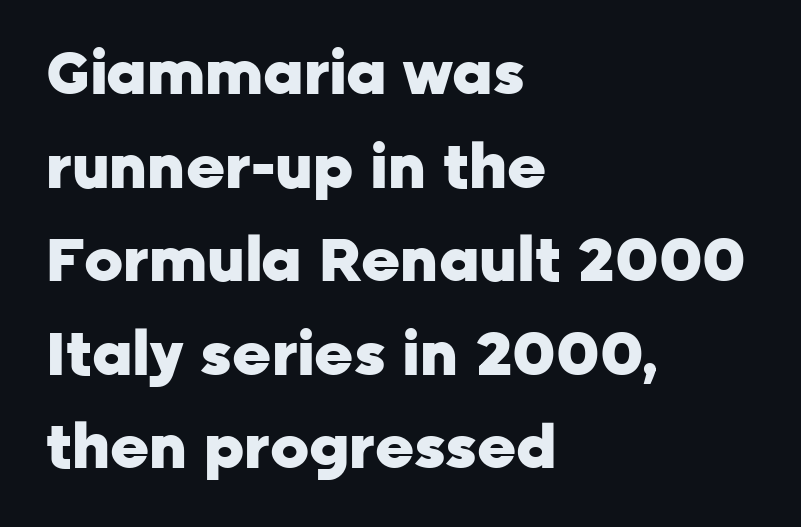
Q: Is the text bold? A: Yes.
Q: Is the text italic (slanted)? A: No, it is upright.
Q: Is the typeface a serif or a sans-serif typeface? A: Sans-serif.
Q: Is the text underlined? A: No.
Q: How is the paragraph aligned? A: Left-aligned.
Q: Is the spacing between letters normal or unusually wide? A: Normal.
Q: Is the spacing between lines tight, normal or loose? A: Normal.
Q: Width (condensed, normal, or wide)? A: Normal.
Q: Stroke contrast? A: Low.
Q: x-height? A: Medium.
Q: Monospaced? A: No.
